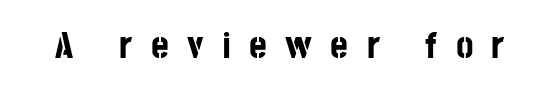
Q: Is the text bold? A: Yes.
Q: Is the text italic (slanted)? A: No, it is upright.
Q: Is the typeface a serif or a sans-serif typeface? A: Sans-serif.
Q: Is the text underlined? A: No.
Q: Is the spacing between letters normal or unusually wide? A: Unusually wide.
Q: Width (condensed, normal, or wide)? A: Condensed.
Q: Stroke contrast? A: Low.
Q: x-height? A: Large.
Q: Monospaced? A: No.
